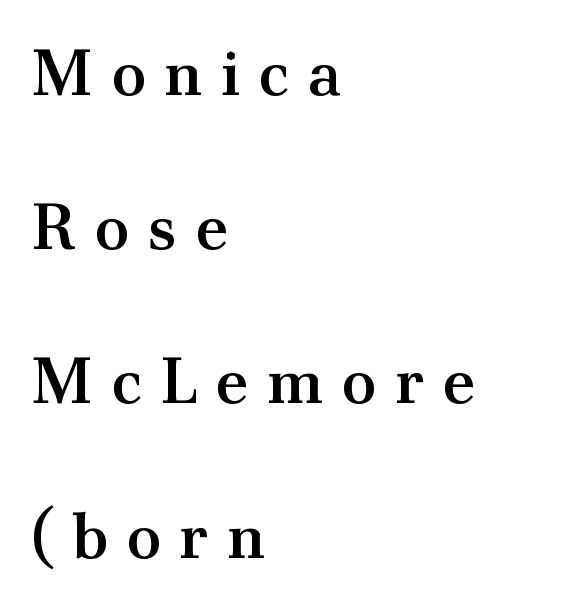
The image shows 64 px semibold serif type, upright; set left-aligned, loose line spacing (2.41x), unusually wide letter spacing (+0.28 em), not underlined; medium stroke contrast and a small x-height.
